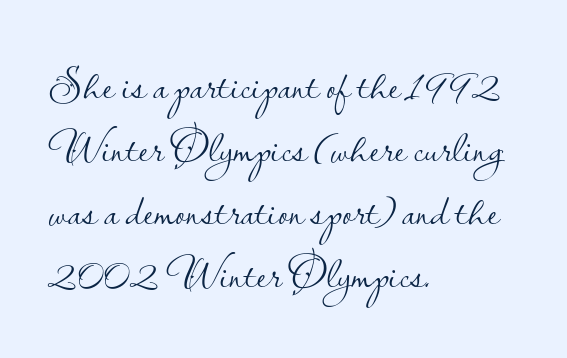
{"serif": "no", "bold": "no", "weight": "light", "width": "normal", "stroke_contrast": "low", "x_height": "small", "monospaced": "no", "underline": "no", "align": "left", "line_spacing": "normal", "line_spacing_ratio": 1.4, "letter_spacing": "normal", "letter_spacing_em": 0.0, "glyph_px": 45}
